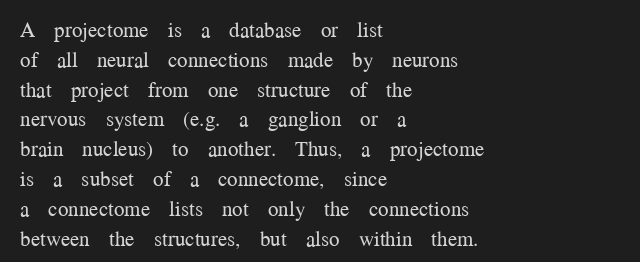
Q: Is the text bold? A: No.
Q: Is the text italic (slanted)? A: No, it is upright.
Q: Is the text underlined? A: No.
Q: How is the paragraph aligned? A: Left-aligned.
Q: Is the spacing between letters normal or unusually wide? A: Normal.
Q: Is the spacing between lines tight, normal or loose? A: Normal.
